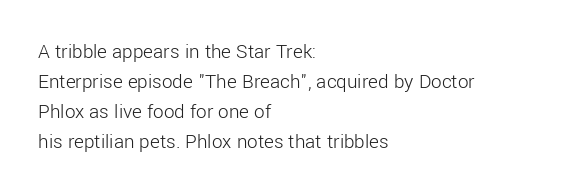
{"italic": "no", "bold": "no", "underline": "no", "align": "left", "line_spacing": "normal", "line_spacing_ratio": 1.43, "letter_spacing": "normal", "letter_spacing_em": 0.0, "glyph_px": 21}
